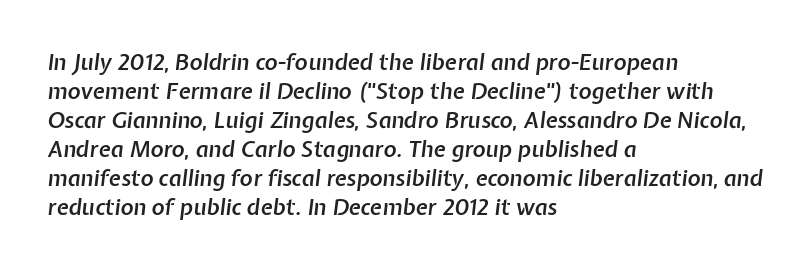
Q: Is the text bold? A: Semi-bold.
Q: Is the text italic (slanted)? A: Yes, it leans right by about 7 degrees.
Q: Is the text underlined? A: No.
Q: How is the paragraph aligned? A: Left-aligned.
Q: Is the spacing between letters normal or unusually wide? A: Normal.
Q: Is the spacing between lines tight, normal or loose? A: Normal.
